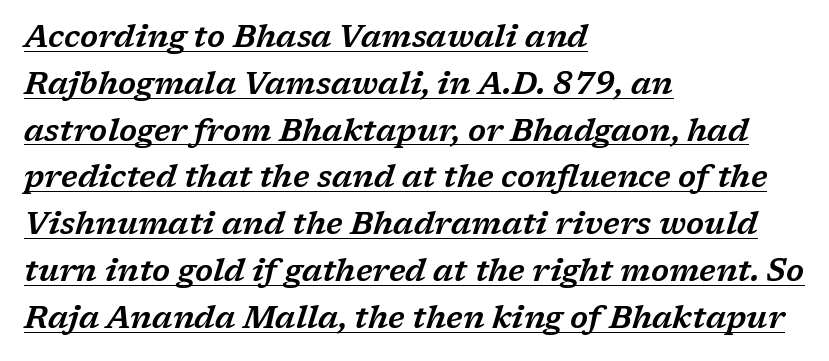
Glyph-to-glyph distance matches everyday printed text. When letters slant like this, we call the style italic. A typesetter would call this proportional, since set widths differ per character. Each line starts at the same left margin while the right side varies.
